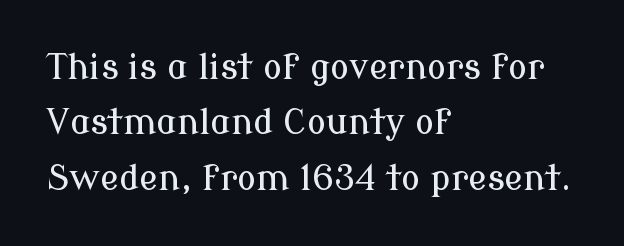
Quick note: interline space is typical. Characters follow at the spacing the type designer built in. The font's upright variant was chosen for this text. Underlining? Definitely not there.
